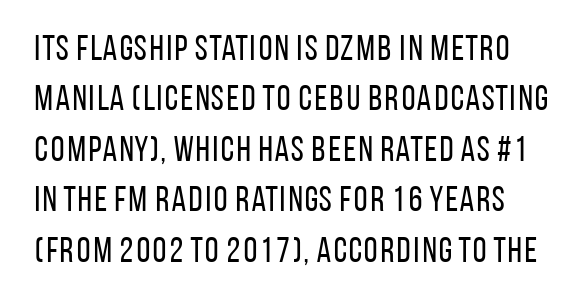
Q: Is the text bold? A: No.
Q: Is the text italic (slanted)? A: No, it is upright.
Q: Is the typeface a serif or a sans-serif typeface? A: Sans-serif.
Q: Is the text underlined? A: No.
Q: Is the spacing between letters normal or unusually wide? A: Normal.
Q: Is the spacing between lines tight, normal or loose? A: Normal.
Q: Width (condensed, normal, or wide)? A: Condensed.
Q: Stroke contrast? A: Low.
Q: x-height? A: Large.
Q: Monospaced? A: No.
